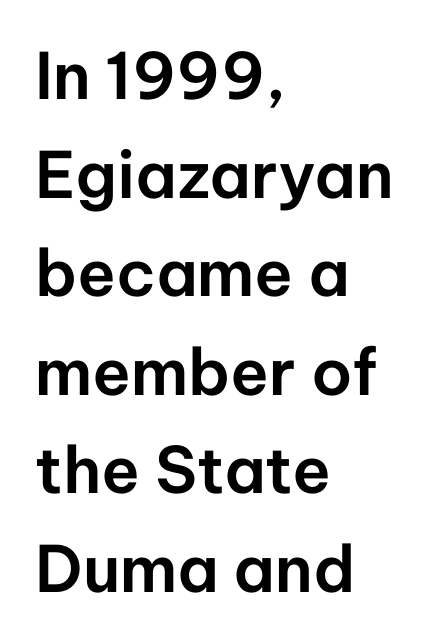
Underline: absent. Posture: straight, roman, zero tilt. Rows of type keep a routine distance in the vertical direction. Look at the tracking — it's just the regular setting, nothing added. A student would call this left alignment; a typographer would say flush left, rag right.
